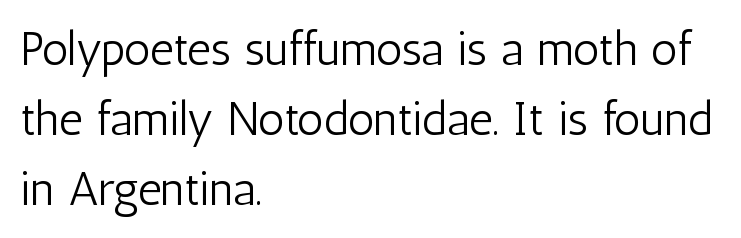
{"serif": "no", "italic": "no", "bold": "no", "weight": "light", "width": "condensed", "stroke_contrast": "low", "x_height": "medium", "monospaced": "no", "underline": "no", "align": "left", "line_spacing": "normal", "line_spacing_ratio": 1.49, "letter_spacing": "normal", "letter_spacing_em": 0.0, "glyph_px": 47}
